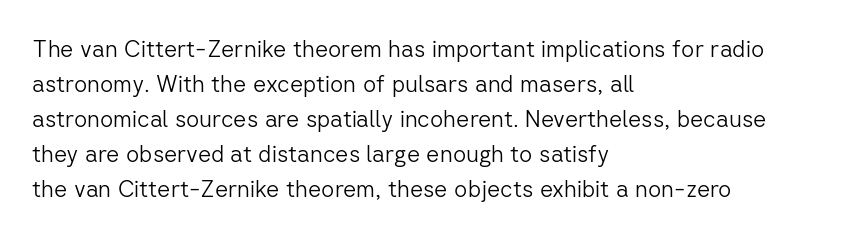
Q: Is the text bold? A: No.
Q: Is the text italic (slanted)? A: No, it is upright.
Q: Is the text underlined? A: No.
Q: How is the paragraph aligned? A: Left-aligned.
Q: Is the spacing between letters normal or unusually wide? A: Normal.
Q: Is the spacing between lines tight, normal or loose? A: Normal.
